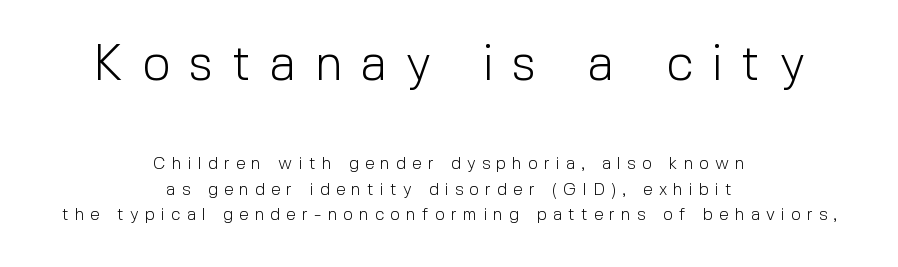
{"serif": "no", "italic": "no", "bold": "no", "weight": "light", "width": "normal", "x_height": "medium", "monospaced": "no", "underline": "no", "align": "center", "line_spacing": "normal", "line_spacing_ratio": 1.49, "letter_spacing": "wide", "letter_spacing_em": 0.37, "larger_block": "first", "size_ratio": 2.94, "glyph_px": 50}
